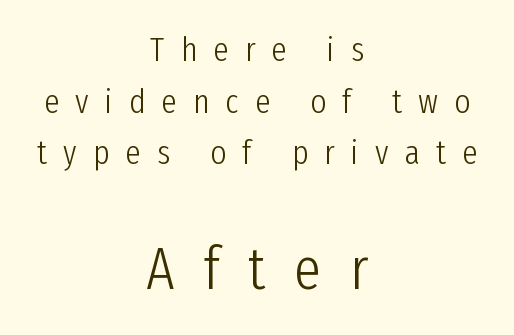
{"serif": "no", "italic": "no", "bold": "no", "weight": "light", "width": "condensed", "stroke_contrast": "low", "x_height": "medium", "monospaced": "no", "underline": "no", "align": "center", "line_spacing": "normal", "line_spacing_ratio": 1.52, "letter_spacing": "wide", "letter_spacing_em": 0.48, "larger_block": "second", "size_ratio": 1.76, "glyph_px": 60}
